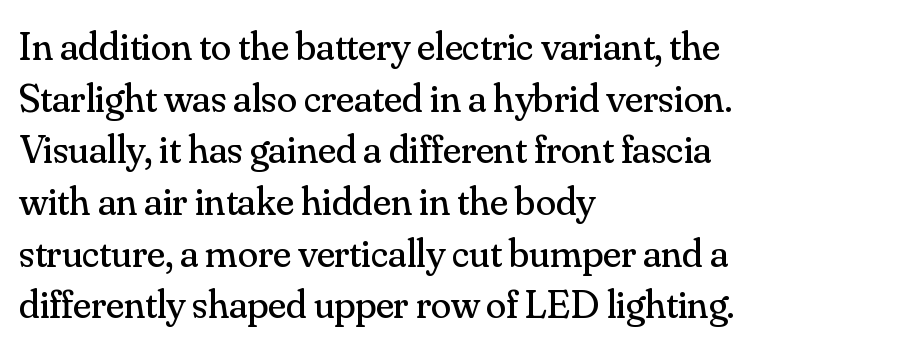
The image shows 41 px regular-weight serif type, upright; set left-aligned, normal line spacing (1.26x), normal letter spacing, not underlined; medium stroke contrast and a small x-height.
